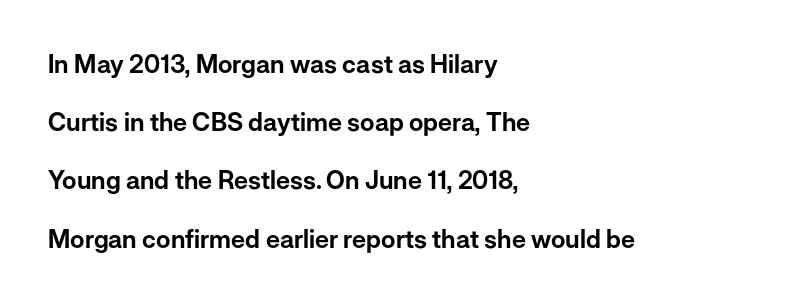
Q: Is the text italic (slanted)? A: No, it is upright.
Q: Is the text underlined? A: No.
Q: How is the paragraph aligned? A: Left-aligned.
Q: Is the spacing between letters normal or unusually wide? A: Normal.
Q: Is the spacing between lines tight, normal or loose? A: Loose.
